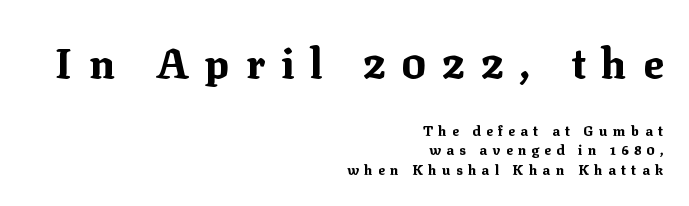
Leading matches the norm, producing a regular column. Scale decreases going downward across the two blocks. Pretty heavy lettering here — definitely bold. Typographically, this falls in the serif category. Teacher's note: observe the even right margin — that is flush-right alignment. The type sits square on the baseline with zero lean.
